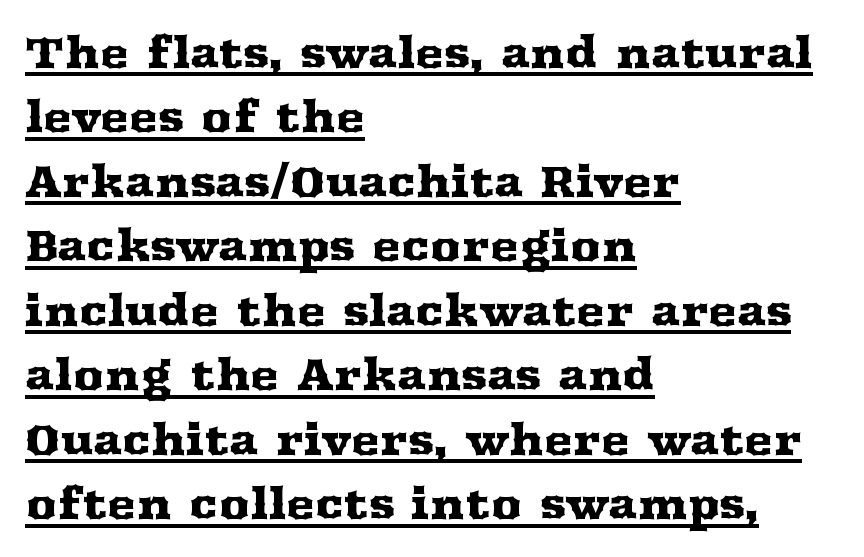
Examine the stroke ends and you'll spot serifs. The face used here is rendered with its standard letterfit. Think of a printed novel: that variable character pitch is what you see here. The rendered words wear a rule along their underside. Rows of type keep a routine distance in the vertical direction.
